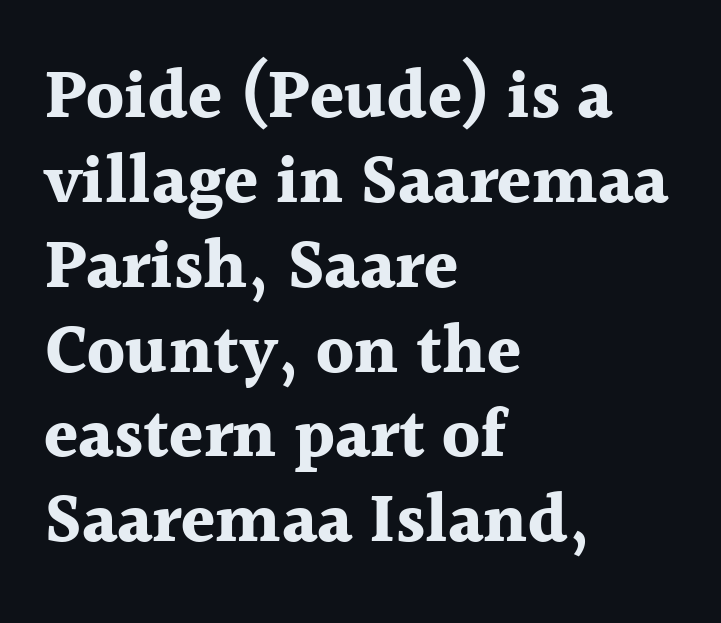
{"serif": "yes", "italic": "no", "bold": "yes", "weight": "bold", "width": "normal", "x_height": "medium", "monospaced": "no", "underline": "no", "align": "left", "line_spacing_ratio": 1.23, "letter_spacing": "normal", "letter_spacing_em": 0.0, "glyph_px": 69}
